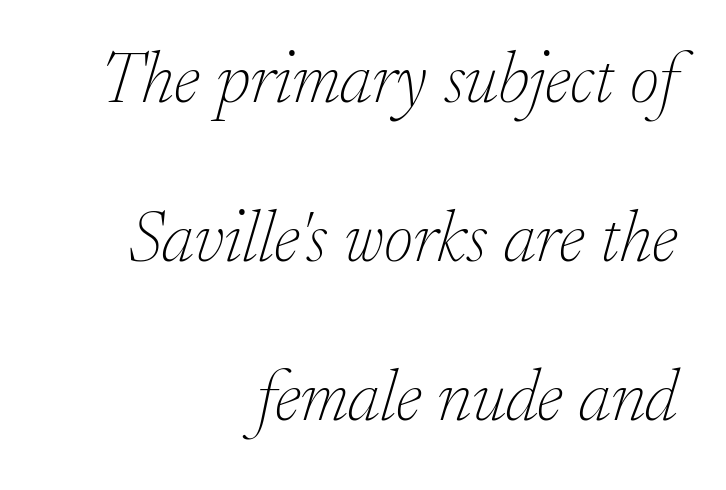
In terms of letterspacing, this is plain default setting. You can tell from the footed stems that serif type was used. Varying glyph widths throughout — classic text-font behaviour. Emphasis-style slanted type is in use. The space beneath each line is pristine and unruled.
